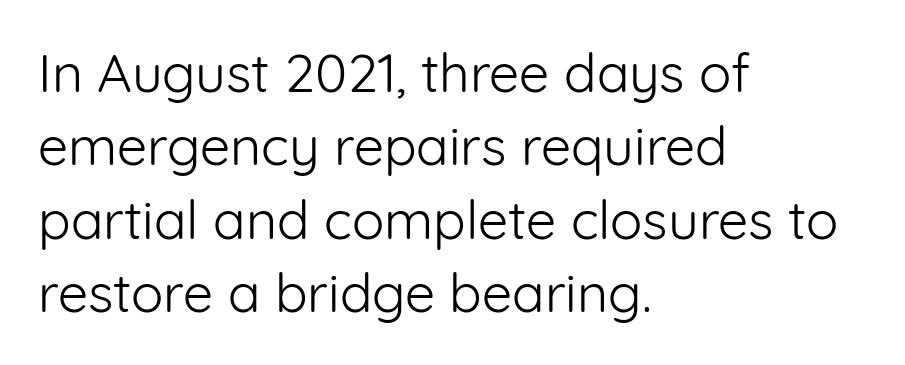
Each letter keeps its own natural width here, so spacing adapts to shape. Short and long lines alike share a common starting point at left. The tracking reads as untouched default to a designer's eye. These lines are composed in type without serifs.
